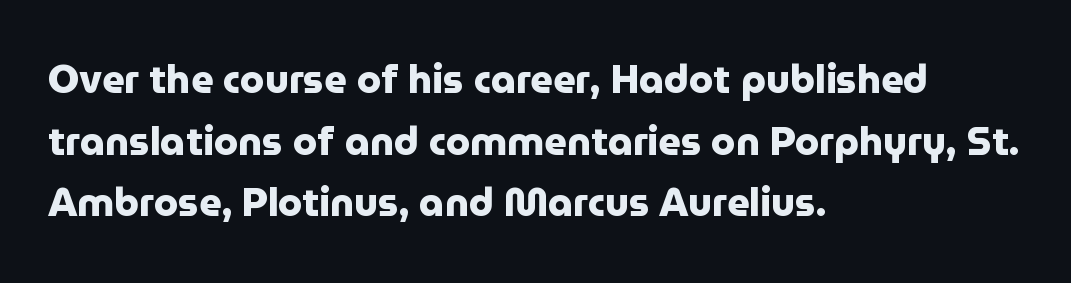
The image shows 39 px heavy sans-serif type, upright; set left-aligned, normal line spacing (1.58x), normal letter spacing, not underlined; low stroke contrast and a medium x-height.
